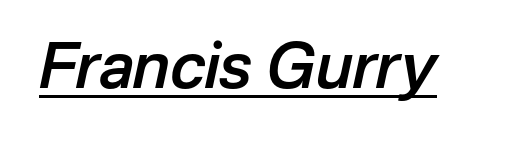
{"italic": "yes", "lean": "right", "slant_degrees": 12, "bold": "semi", "weight": "semibold", "width": "normal", "stroke_contrast": "low", "x_height": "medium", "monospaced": "no", "underline": "yes", "letter_spacing": "normal", "letter_spacing_em": 0.0, "glyph_px": 63}
